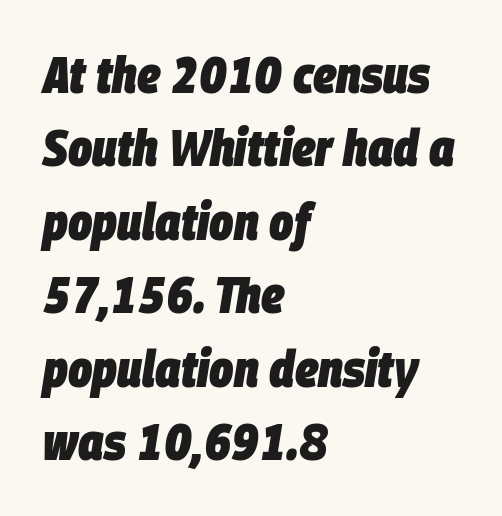
A dark, heavy texture on the line: the type is bold. Reading down the column, the eye jumps a familiar distance to each next line. This rendering features lettering with no underline. Each letter keeps its own natural width here, so spacing adapts to shape.
